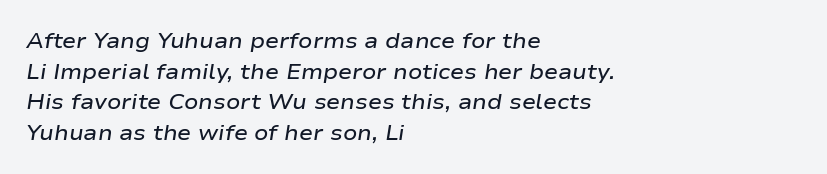
Layout note: lines flush left. The font is running at a semibold setting, under full bold. Interline gaps are of average width in this sample. Short note: letters normally spaced.
